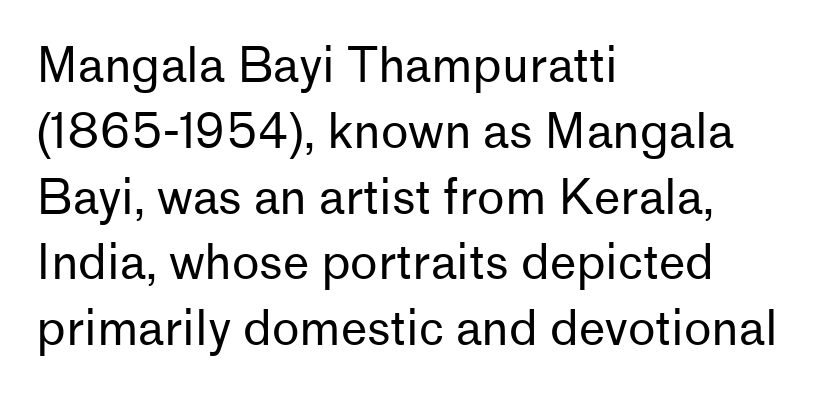
The image shows 47 px regular-weight sans-serif type, upright; set left-aligned, normal line spacing (1.4x), normal letter spacing, not underlined; low stroke contrast and a medium x-height.
